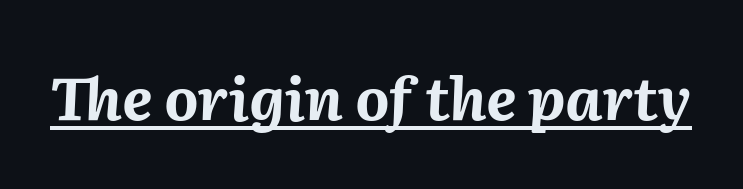
Q: Is the text bold? A: Yes.
Q: Is the text italic (slanted)? A: Yes, it leans right by about 2 degrees.
Q: Is the text underlined? A: Yes.
Q: Is the spacing between letters normal or unusually wide? A: Normal.
Q: Width (condensed, normal, or wide)? A: Normal.
Q: Stroke contrast? A: Medium.
Q: x-height? A: Medium.
Q: Monospaced? A: No.
